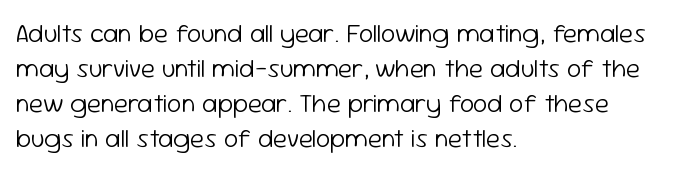
{"italic": "no", "bold": "no", "underline": "no", "align": "left", "line_spacing": "normal", "line_spacing_ratio": 1.34, "letter_spacing": "normal", "letter_spacing_em": 0.0, "glyph_px": 26}
